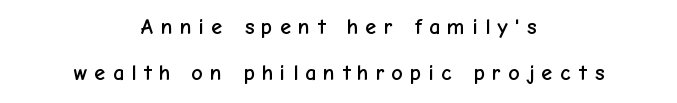
The image shows 22 px text type, upright; set centered, loose line spacing (2.09x), unusually wide letter spacing (+0.3 em), not underlined.
